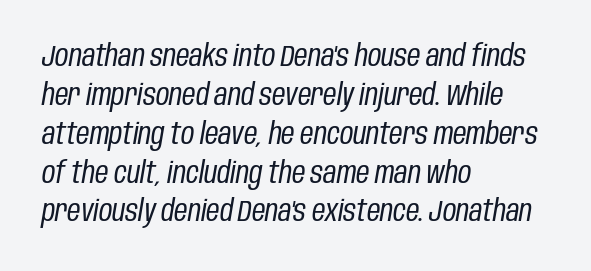
{"italic": "yes", "lean": "right", "slant_degrees": 10, "bold": "no", "weight": "regular", "width": "condensed", "stroke_contrast": "low", "x_height": "large", "monospaced": "no", "underline": "no", "align": "left", "line_spacing": "normal", "line_spacing_ratio": 1.34, "letter_spacing": "normal", "letter_spacing_em": 0.0, "glyph_px": 29}
